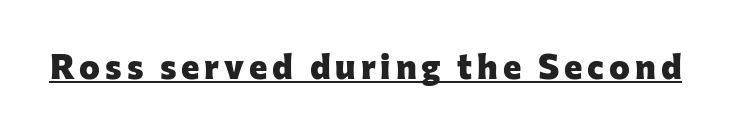
Q: Is the text bold? A: Yes.
Q: Is the text italic (slanted)? A: No, it is upright.
Q: Is the typeface a serif or a sans-serif typeface? A: Sans-serif.
Q: Is the text underlined? A: Yes.
Q: Width (condensed, normal, or wide)? A: Normal.
Q: Stroke contrast? A: Low.
Q: x-height? A: Medium.
Q: Monospaced? A: No.
